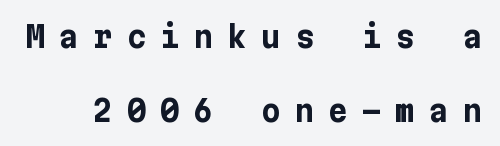
Glyph-to-glyph distance is far greater than everyday printed text. Characters remain perfectly vertical along every line. Airy leading. A full-strength bold gives these letters their thick strokes.
